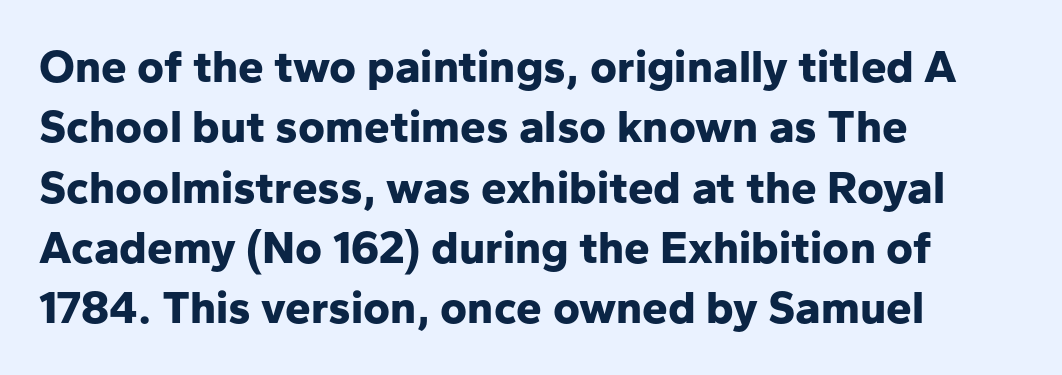
The image shows 46 px bold sans-serif type, upright; set left-aligned, normal line spacing (1.31x), normal letter spacing, not underlined; low stroke contrast and a medium x-height.
